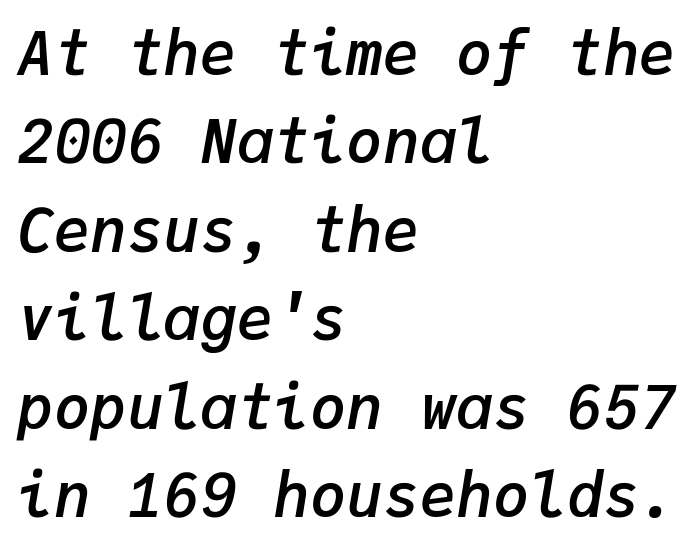
{"italic": "yes", "lean": "right", "slant_degrees": 9, "bold": "semi", "weight": "semibold", "width": "normal", "stroke_contrast": "low", "x_height": "medium", "monospaced": "yes", "underline": "no", "align": "left", "line_spacing": "normal", "line_spacing_ratio": 1.45, "letter_spacing": "normal", "letter_spacing_em": 0.0, "glyph_px": 61}
